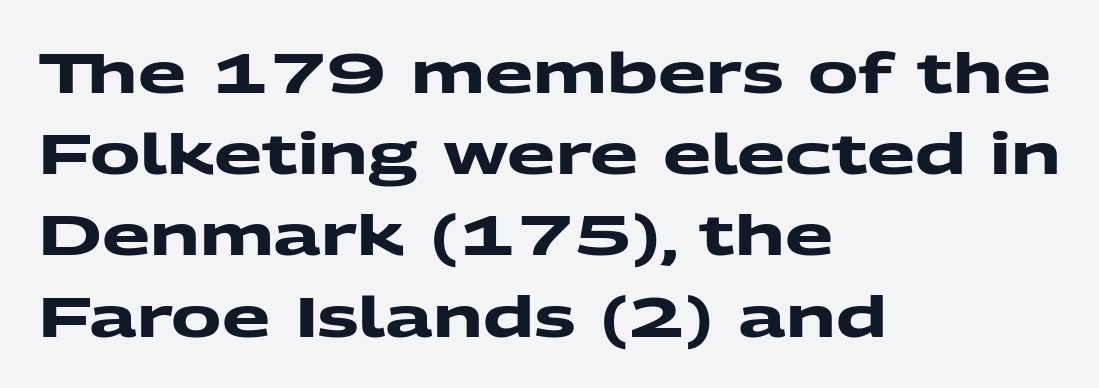
Q: Is the text bold? A: Yes.
Q: Is the typeface a serif or a sans-serif typeface? A: Sans-serif.
Q: Is the text underlined? A: No.
Q: How is the paragraph aligned? A: Left-aligned.
Q: Is the spacing between letters normal or unusually wide? A: Normal.
Q: Is the spacing between lines tight, normal or loose? A: Normal.
Q: Width (condensed, normal, or wide)? A: Wide.
Q: Stroke contrast? A: Medium.
Q: x-height? A: Medium.
Q: Monospaced? A: No.
